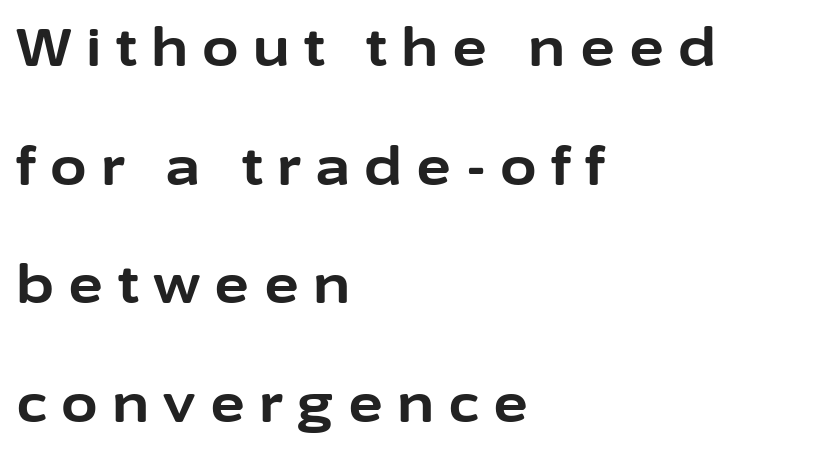
Q: Is the text bold? A: Yes.
Q: Is the text italic (slanted)? A: No, it is upright.
Q: Is the typeface a serif or a sans-serif typeface? A: Sans-serif.
Q: Is the text underlined? A: No.
Q: How is the paragraph aligned? A: Left-aligned.
Q: Is the spacing between letters normal or unusually wide? A: Unusually wide.
Q: Is the spacing between lines tight, normal or loose? A: Loose.
Q: Width (condensed, normal, or wide)? A: Normal.
Q: Stroke contrast? A: Low.
Q: x-height? A: Medium.
Q: Monospaced? A: No.
